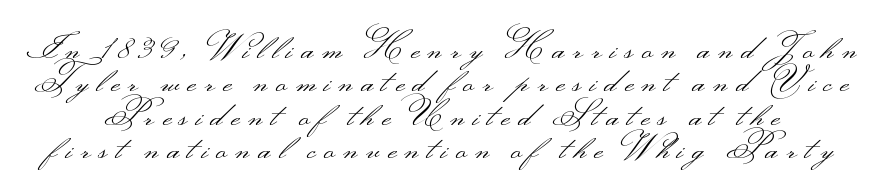
Are there feet on the stems? There aren't — it's a sans. Caption: expanded tracking, letters set apart. The space between consecutive lines is stingy. The typeface has the unassuming heft of standard copy or less. These lines are rendered in a variable-pitch font.
